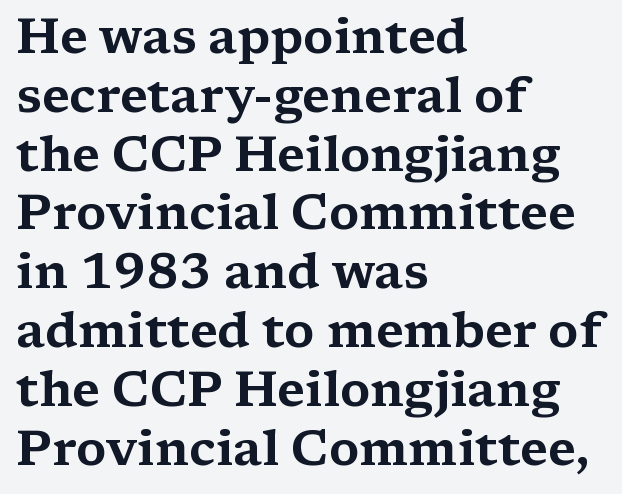
Q: Is the text italic (slanted)? A: No, it is upright.
Q: Is the typeface a serif or a sans-serif typeface? A: Serif.
Q: Is the text underlined? A: No.
Q: How is the paragraph aligned? A: Left-aligned.
Q: Is the spacing between letters normal or unusually wide? A: Normal.
Q: Width (condensed, normal, or wide)? A: Wide.
Q: Stroke contrast? A: Medium.
Q: x-height? A: Medium.
Q: Monospaced? A: No.
